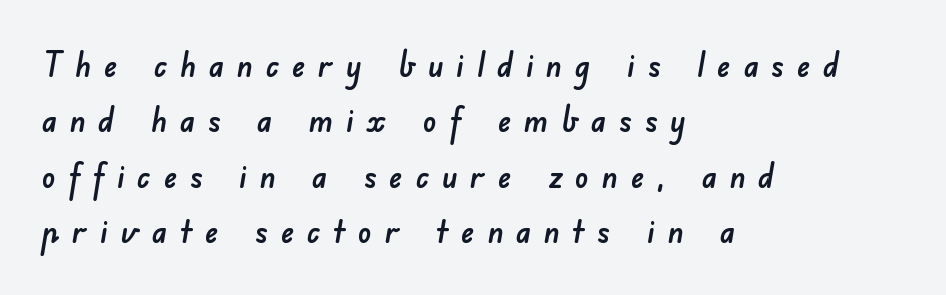
{"serif": "no", "width": "normal", "stroke_contrast": "low", "x_height": "small", "monospaced": "no", "underline": "no", "align": "left", "line_spacing": "normal", "line_spacing_ratio": 1.63, "letter_spacing": "wide", "letter_spacing_em": 0.37, "glyph_px": 34}
